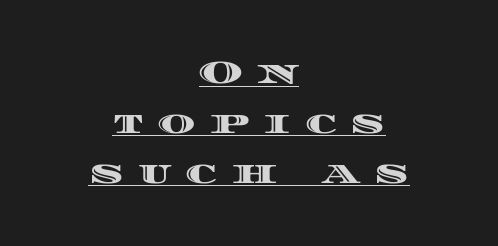
{"italic": "no", "width": "wide", "x_height": "large", "monospaced": "no", "underline": "yes", "align": "center", "line_spacing": "normal", "line_spacing_ratio": 1.56, "letter_spacing": "wide", "letter_spacing_em": 0.45, "glyph_px": 32}
